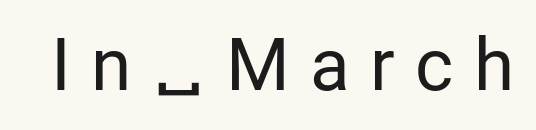
{"serif": "no", "italic": "no", "bold": "no", "weight": "regular", "width": "normal", "stroke_contrast": "low", "x_height": "medium", "monospaced": "no", "underline": "no", "letter_spacing": "wide", "letter_spacing_em": 0.28, "glyph_px": 73}
